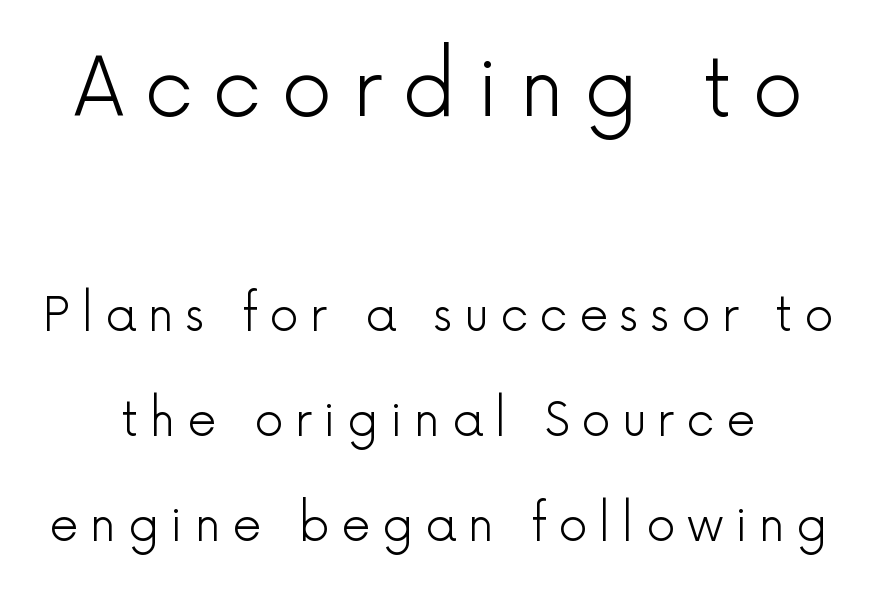
{"serif": "no", "italic": "no", "bold": "no", "weight": "light", "width": "normal", "x_height": "medium", "monospaced": "no", "underline": "no", "line_spacing": "loose", "line_spacing_ratio": 2.28, "letter_spacing": "wide", "letter_spacing_em": 0.25, "larger_block": "first", "size_ratio": 1.74, "glyph_px": 80}
